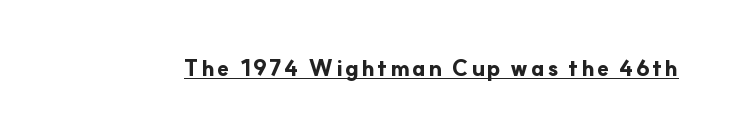
{"italic": "no", "bold": "yes", "underline": "yes", "glyph_px": 22}
